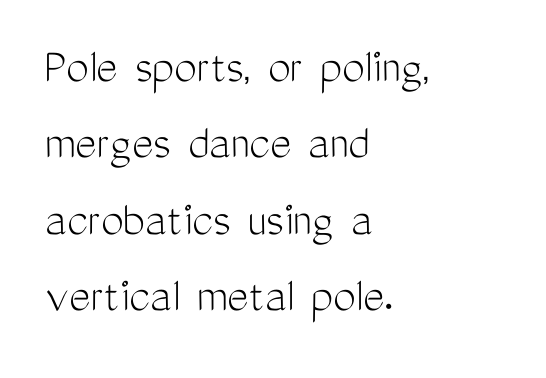
{"serif": "no", "italic": "no", "bold": "no", "weight": "light", "width": "condensed", "stroke_contrast": "medium", "x_height": "medium", "monospaced": "no", "underline": "no", "align": "left", "line_spacing": "normal", "line_spacing_ratio": 1.5, "letter_spacing": "normal", "letter_spacing_em": 0.0, "glyph_px": 51}
